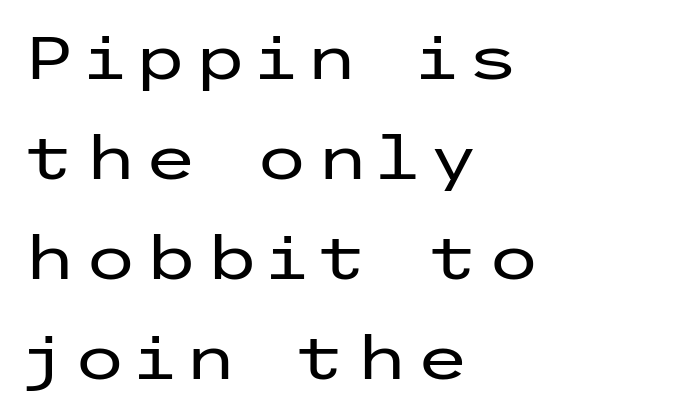
Q: Is the text bold? A: No.
Q: Is the text italic (slanted)? A: No, it is upright.
Q: Is the typeface a serif or a sans-serif typeface? A: Sans-serif.
Q: Is the text underlined? A: No.
Q: How is the paragraph aligned? A: Left-aligned.
Q: Is the spacing between lines tight, normal or loose? A: Normal.
Q: Width (condensed, normal, or wide)? A: Wide.
Q: Stroke contrast? A: Low.
Q: x-height? A: Medium.
